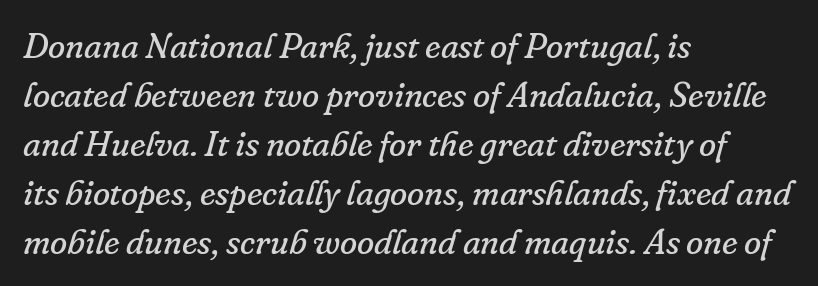
{"serif": "yes", "italic": "yes", "lean": "right", "slant_degrees": 16, "bold": "no", "weight": "regular", "width": "normal", "stroke_contrast": "low", "x_height": "small", "monospaced": "no", "underline": "no", "align": "left", "line_spacing": "normal", "line_spacing_ratio": 1.4, "letter_spacing": "normal", "letter_spacing_em": 0.0, "glyph_px": 35}
